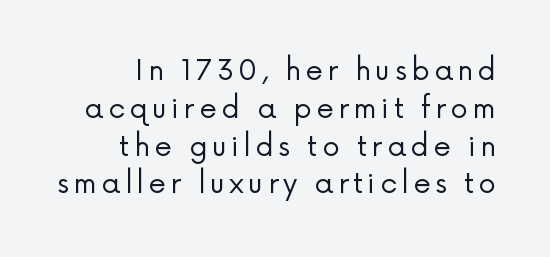
{"serif": "no", "italic": "no", "bold": "no", "weight": "regular", "width": "normal", "stroke_contrast": "low", "x_height": "medium", "monospaced": "no", "underline": "no", "line_spacing": "normal", "line_spacing_ratio": 1.35, "glyph_px": 28}
